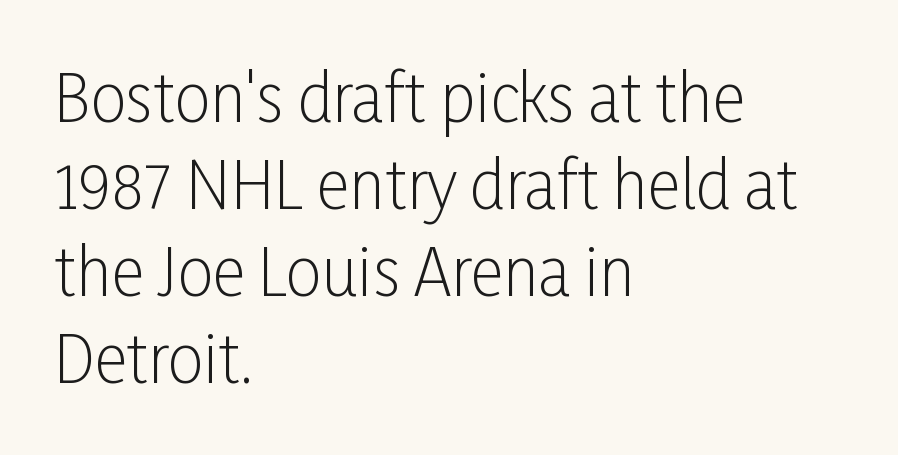
{"serif": "no", "italic": "no", "bold": "no", "weight": "light", "width": "condensed", "stroke_contrast": "low", "x_height": "medium", "monospaced": "no", "underline": "no", "align": "left", "line_spacing": "normal", "line_spacing_ratio": 1.36, "letter_spacing": "normal", "letter_spacing_em": 0.0, "glyph_px": 64}
